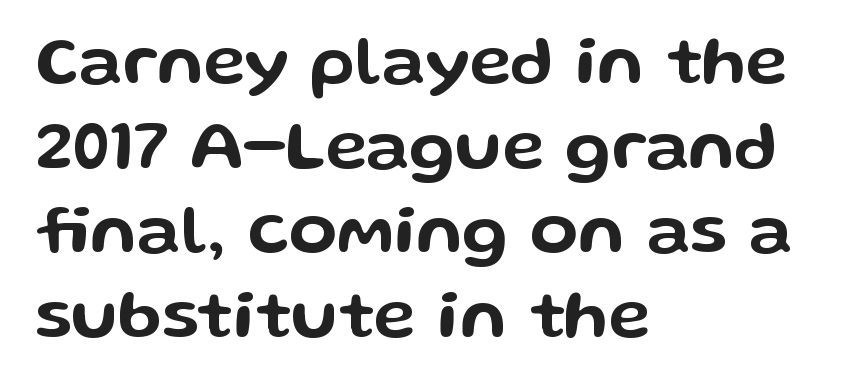
Q: Is the text italic (slanted)? A: No, it is upright.
Q: Is the typeface a serif or a sans-serif typeface? A: Sans-serif.
Q: Is the text underlined? A: No.
Q: How is the paragraph aligned? A: Left-aligned.
Q: Is the spacing between letters normal or unusually wide? A: Normal.
Q: Width (condensed, normal, or wide)? A: Wide.
Q: Stroke contrast? A: Low.
Q: x-height? A: Medium.
Q: Monospaced? A: No.
